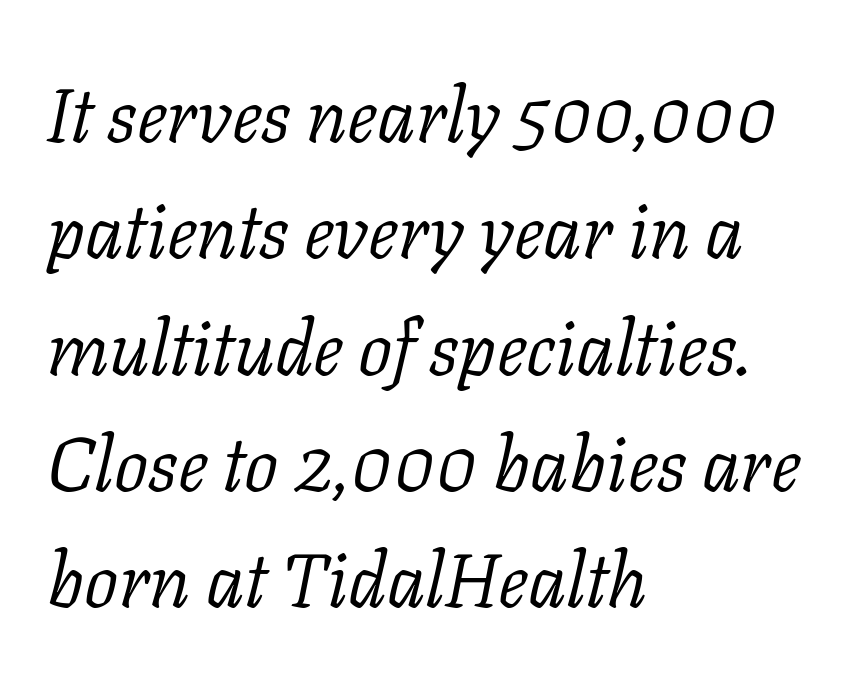
{"serif": "yes", "italic": "yes", "lean": "right", "slant_degrees": 11, "bold": "no", "weight": "light", "width": "normal", "stroke_contrast": "low", "x_height": "medium", "monospaced": "no", "underline": "no", "align": "left", "line_spacing": "normal", "line_spacing_ratio": 1.53, "letter_spacing": "normal", "letter_spacing_em": 0.0, "glyph_px": 76}
